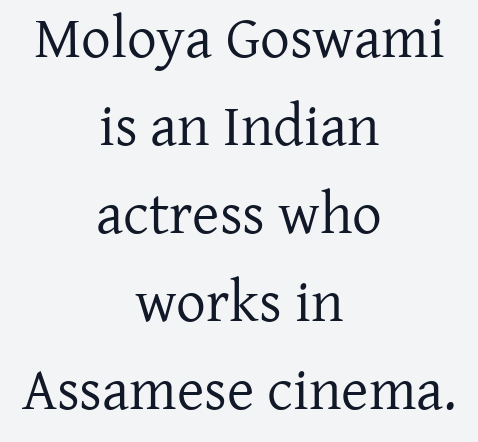
Q: Is the text bold? A: No.
Q: Is the text italic (slanted)? A: No, it is upright.
Q: Is the typeface a serif or a sans-serif typeface? A: Serif.
Q: Is the text underlined? A: No.
Q: How is the paragraph aligned? A: Centered.
Q: Is the spacing between letters normal or unusually wide? A: Normal.
Q: Is the spacing between lines tight, normal or loose? A: Normal.
Q: Width (condensed, normal, or wide)? A: Normal.
Q: Stroke contrast? A: Low.
Q: x-height? A: Medium.
Q: Monospaced? A: No.
